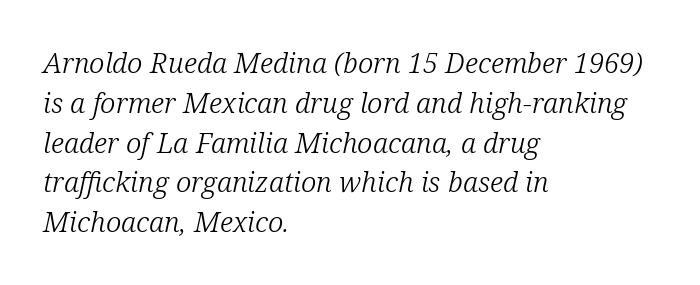
{"serif": "yes", "italic": "yes", "lean": "right", "slant_degrees": 12, "bold": "no", "weight": "light", "width": "normal", "stroke_contrast": "low", "x_height": "medium", "monospaced": "no", "underline": "no", "align": "left", "line_spacing": "normal", "line_spacing_ratio": 1.42, "letter_spacing": "normal", "letter_spacing_em": 0.0, "glyph_px": 28}
